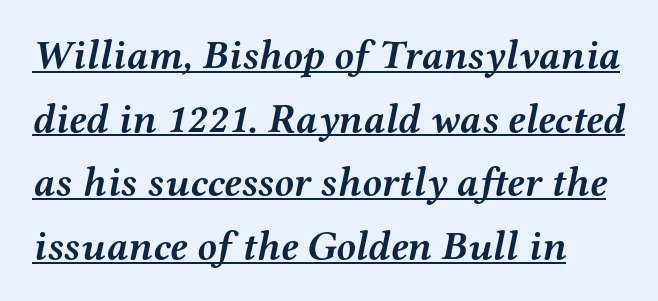
{"serif": "yes", "italic": "yes", "lean": "right", "slant_degrees": 12, "bold": "yes", "weight": "semibold", "width": "wide", "stroke_contrast": "medium", "x_height": "medium", "monospaced": "no", "underline": "yes", "align": "left", "line_spacing": "normal", "line_spacing_ratio": 1.59, "letter_spacing": "normal", "letter_spacing_em": 0.0, "glyph_px": 40}
